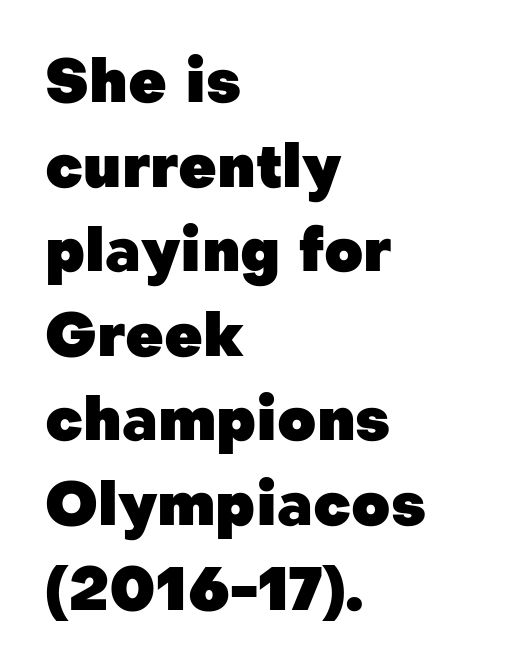
If you measured baseline to baseline, you'd find a middling distance. Proportional: the letters do not fall into vertical columns. Quick note: not italic, upright. Observe the absence of serifs on each vertical stroke in this sample. The rendering keeps characters at their native spacing.
